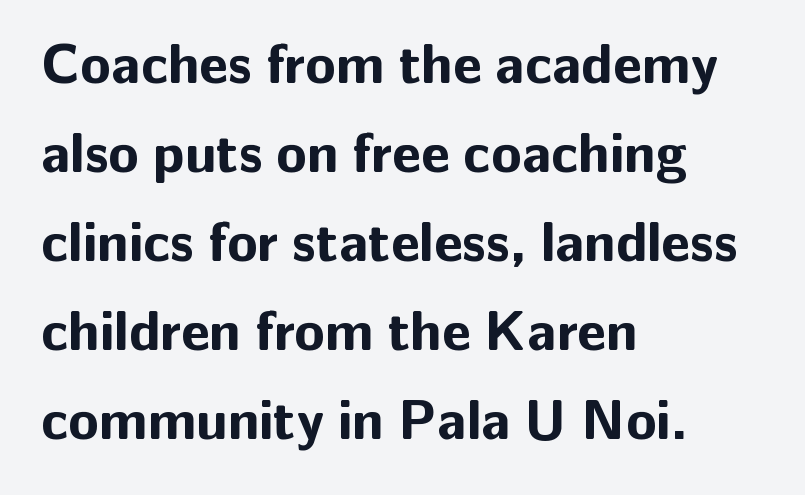
The characters display no serif detailing; their extremities are plain. Is this a fixed-width face? No — the glyphs have proportional, varying widths. Descenders hang freely into open space. Tall strokes in this sample are plumb rather than angled.
